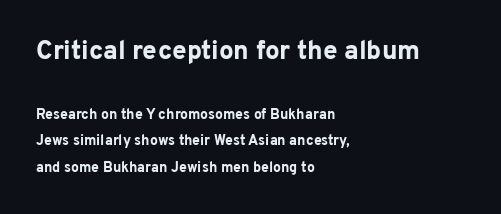
{"italic": "no", "bold": "yes", "underline": "no", "align": "left", "line_spacing_ratio": 1.89, "letter_spacing": "normal", "letter_spacing_em": 0.0, "larger_block": "first", "size_ratio": 1.86, "glyph_px": 26}
